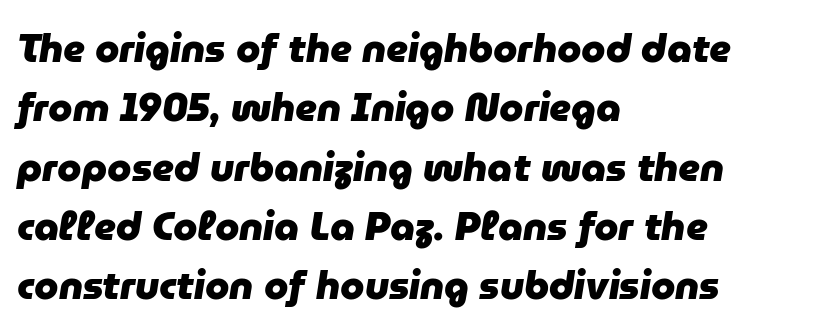
The image shows 39 px heavy type, italic (leaning right); set left-aligned, normal line spacing (1.52x), normal letter spacing, not underlined; low stroke contrast and a medium x-height.
